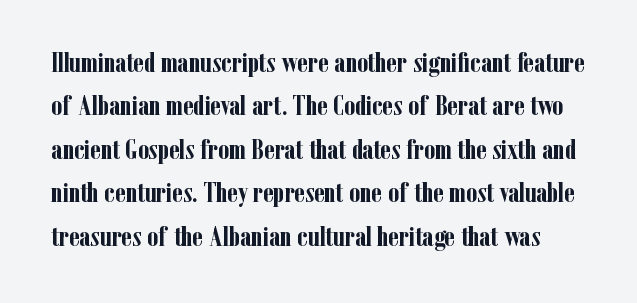
Q: Is the text bold? A: Yes.
Q: Is the text italic (slanted)? A: No, it is upright.
Q: Is the typeface a serif or a sans-serif typeface? A: Serif.
Q: Is the text underlined? A: No.
Q: Is the spacing between letters normal or unusually wide? A: Normal.
Q: Is the spacing between lines tight, normal or loose? A: Normal.
Q: Width (condensed, normal, or wide)? A: Condensed.
Q: Stroke contrast? A: Low.
Q: x-height? A: Medium.
Q: Monospaced? A: No.
